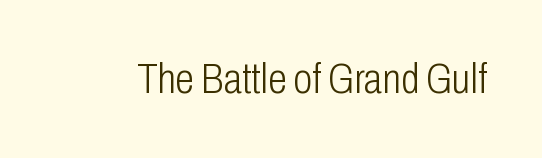
The image shows 43 px light, condensed sans-serif type, upright; set normal letter spacing, not underlined; low stroke contrast and a medium x-height.
